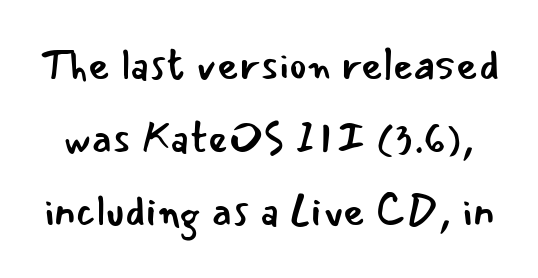
The image shows 42 px regular-weight sans-serif type, upright; set line spacing 1.74x, normal letter spacing, not underlined; low stroke contrast and a small x-height.
